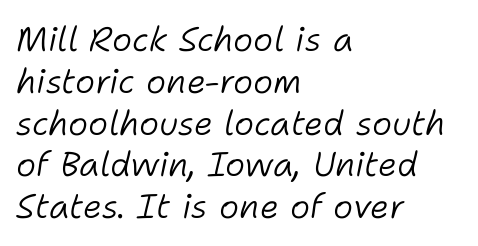
{"italic": "yes", "lean": "right", "slant_degrees": 11, "bold": "no", "weight": "light", "width": "normal", "stroke_contrast": "low", "x_height": "medium", "monospaced": "no", "underline": "no", "align": "left", "line_spacing_ratio": 1.23, "letter_spacing": "normal", "letter_spacing_em": 0.0, "glyph_px": 34}
